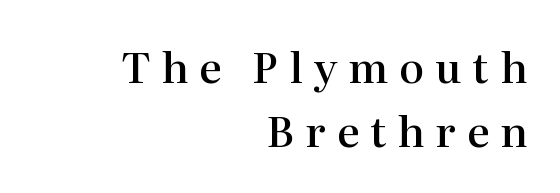
Does the type have serifs? Yes, each stem ends in a small foot. The letters stand straight up with perfectly vertical stems. Spacing between characters has been opened up far beyond the box default. All the whitespace from short lines collects on the left. Varying glyph widths throughout — classic text-font behaviour.
